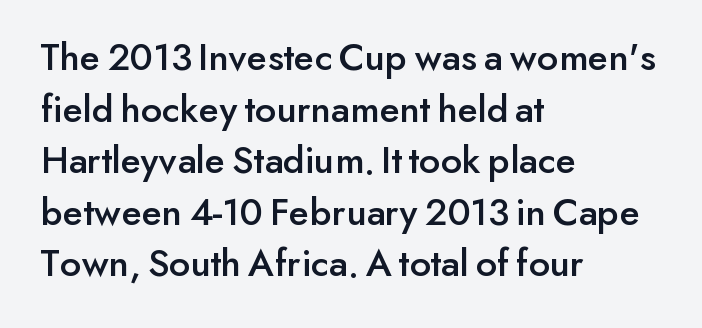
A typesetter would mark this as roman, not italic. Font category for this specimen: sans-serif. In CSS terms this would be text-align: left. Decoration check: the copy has no underline. Short note: letters normally spaced.
